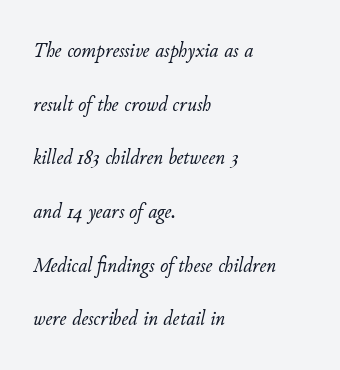
{"italic": "yes", "lean": "right", "slant_degrees": 11, "bold": "no", "underline": "no", "align": "left", "line_spacing": "loose", "line_spacing_ratio": 2.44, "letter_spacing": "normal", "letter_spacing_em": 0.0, "glyph_px": 22}
